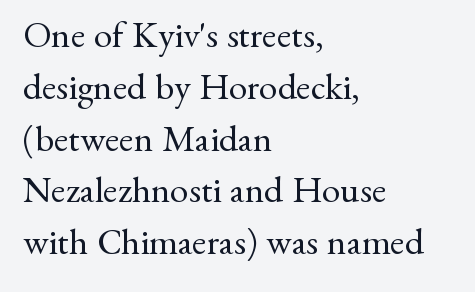
{"serif": "yes", "italic": "no", "bold": "no", "weight": "regular", "width": "normal", "stroke_contrast": "medium", "x_height": "small", "monospaced": "no", "underline": "no", "align": "left", "line_spacing": "normal", "line_spacing_ratio": 1.4, "letter_spacing": "normal", "letter_spacing_em": 0.0, "glyph_px": 37}
